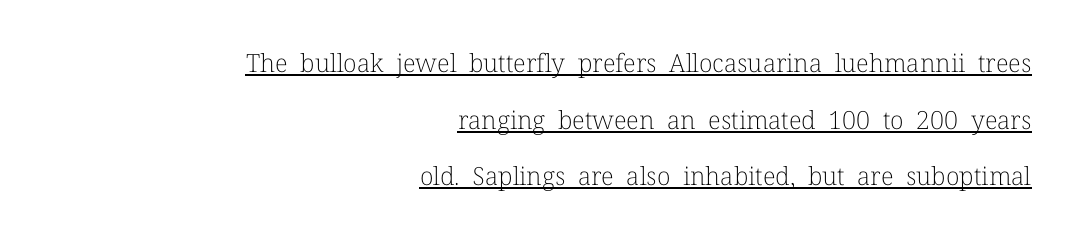
{"italic": "no", "bold": "no", "underline": "yes", "align": "right", "line_spacing": "loose", "line_spacing_ratio": 2.27, "letter_spacing": "normal", "letter_spacing_em": 0.0, "glyph_px": 25}
